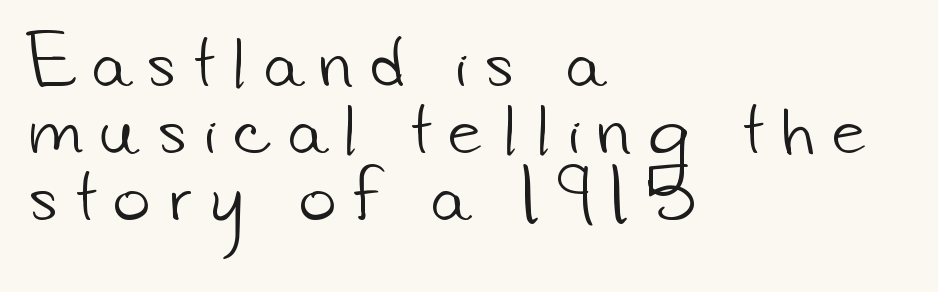
The image shows 63 px light sans-serif type; set left-aligned, tight line spacing (1.06x), unusually wide letter spacing (+0.29 em), not underlined; low stroke contrast and a small x-height.
